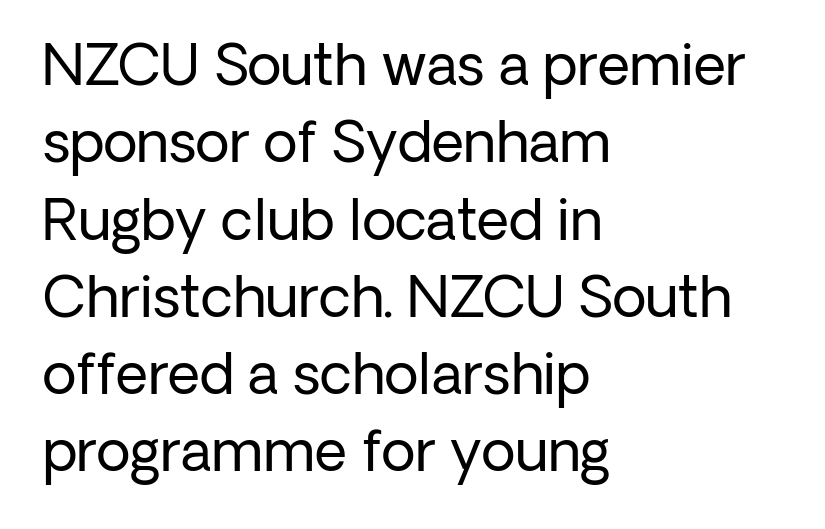
{"serif": "no", "italic": "no", "bold": "no", "weight": "regular", "width": "normal", "stroke_contrast": "low", "x_height": "medium", "monospaced": "no", "underline": "no", "align": "left", "line_spacing": "normal", "line_spacing_ratio": 1.38, "letter_spacing": "normal", "letter_spacing_em": 0.0, "glyph_px": 56}
